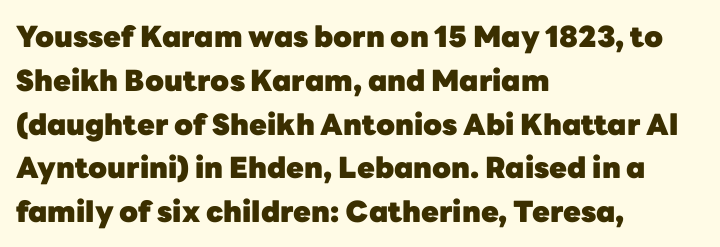
The image shows 29 px heavy sans-serif type, upright; set left-aligned, normal line spacing (1.51x), normal letter spacing, not underlined; low stroke contrast and a medium x-height.
